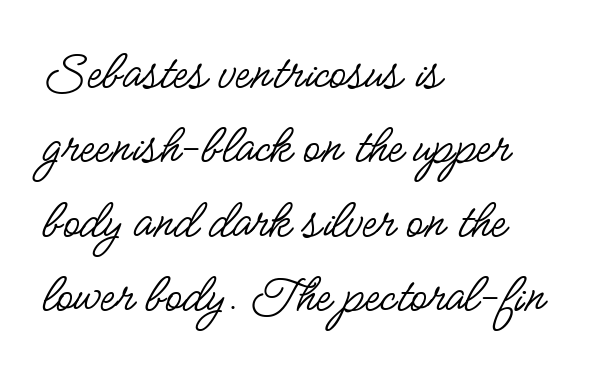
Q: Is the text bold? A: No.
Q: Is the text italic (slanted)? A: Yes.
Q: Is the typeface a serif or a sans-serif typeface? A: Sans-serif.
Q: Is the text underlined? A: No.
Q: How is the paragraph aligned? A: Left-aligned.
Q: Is the spacing between letters normal or unusually wide? A: Normal.
Q: Is the spacing between lines tight, normal or loose? A: Normal.
Q: Width (condensed, normal, or wide)? A: Condensed.
Q: Stroke contrast? A: Low.
Q: x-height? A: Small.
Q: Monospaced? A: No.
